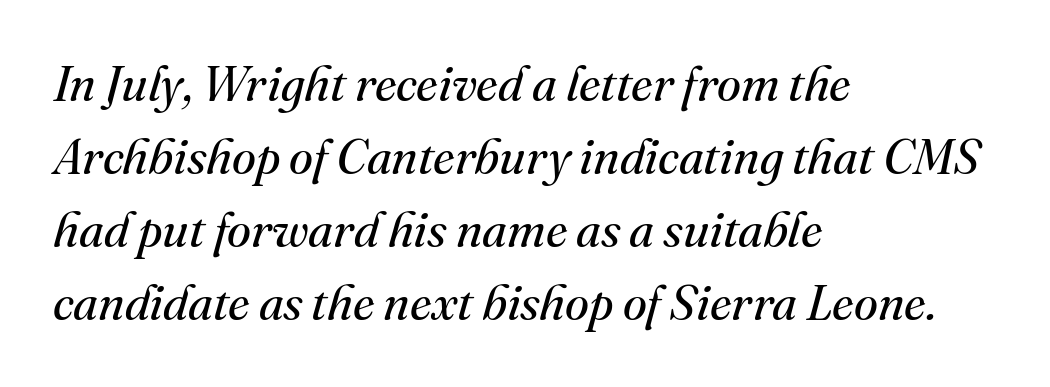
{"serif": "yes", "italic": "yes", "lean": "right", "slant_degrees": 16, "bold": "no", "weight": "regular", "width": "normal", "stroke_contrast": "medium", "x_height": "small", "monospaced": "no", "underline": "no", "align": "left", "line_spacing": "normal", "line_spacing_ratio": 1.49, "letter_spacing": "normal", "letter_spacing_em": 0.0, "glyph_px": 49}
